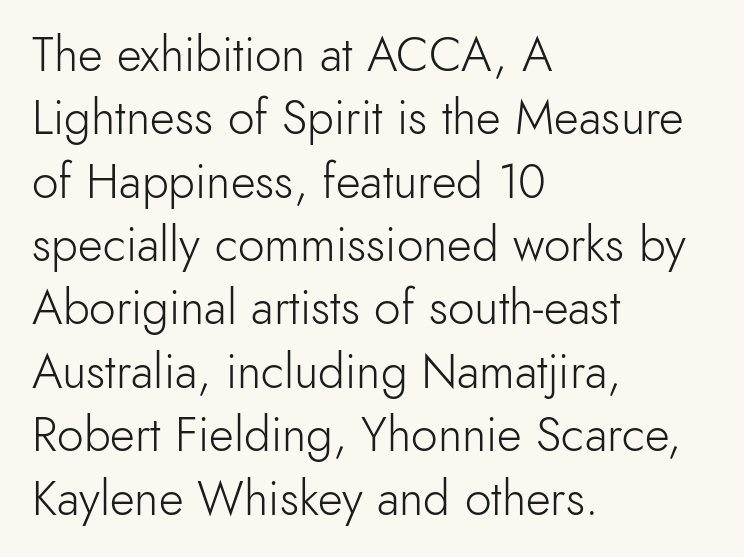
Looks like regular typesetting: each glyph gets only the width it needs. Vertical strokes here are truly vertical. Is the letter spacing exaggerated? No — it looks like the ordinary default. Examine the stroke ends and you'll find no serifs.
